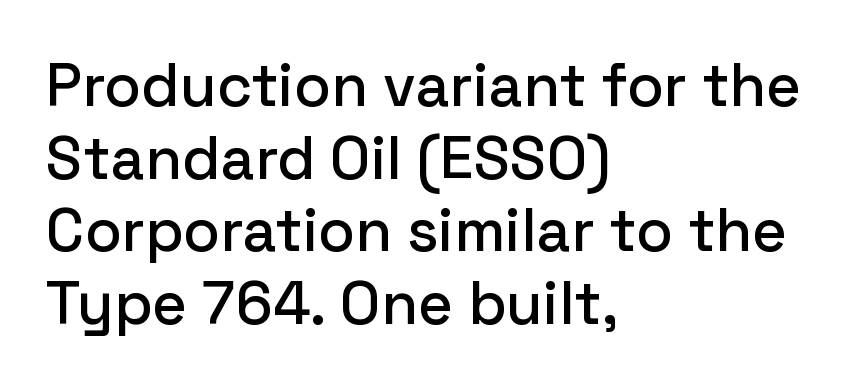
Q: Is the text italic (slanted)? A: No, it is upright.
Q: Is the typeface a serif or a sans-serif typeface? A: Sans-serif.
Q: Is the text underlined? A: No.
Q: How is the paragraph aligned? A: Left-aligned.
Q: Is the spacing between letters normal or unusually wide? A: Normal.
Q: Width (condensed, normal, or wide)? A: Normal.
Q: Stroke contrast? A: Low.
Q: x-height? A: Medium.
Q: Monospaced? A: No.
